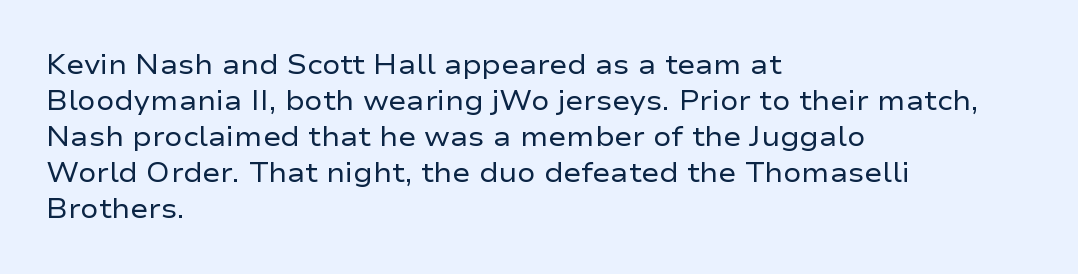
Q: Is the text bold? A: No.
Q: Is the text italic (slanted)? A: No, it is upright.
Q: Is the text underlined? A: No.
Q: How is the paragraph aligned? A: Left-aligned.
Q: Is the spacing between letters normal or unusually wide? A: Normal.
Q: Is the spacing between lines tight, normal or loose? A: Normal.
